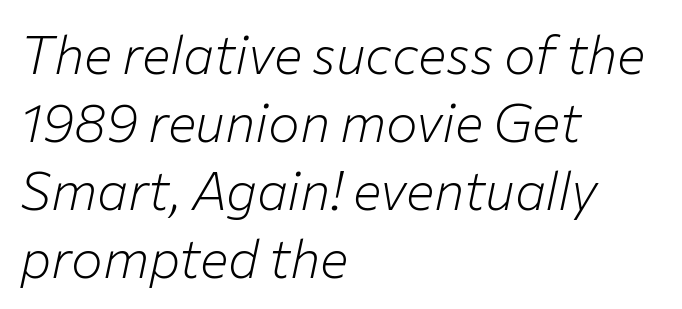
The image shows 53 px light type, italic (leaning right); set left-aligned, normal line spacing (1.28x), normal letter spacing, not underlined; low stroke contrast and a medium x-height.
